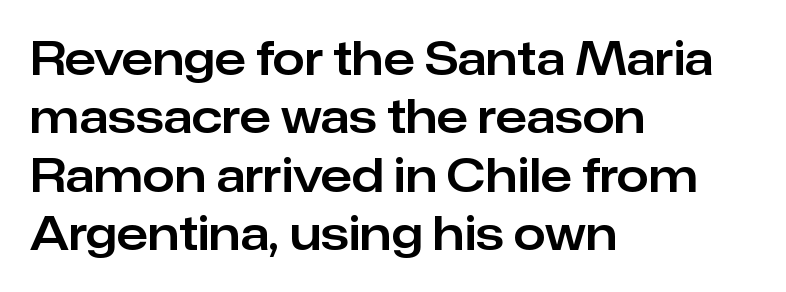
Q: Is the text italic (slanted)? A: No, it is upright.
Q: Is the typeface a serif or a sans-serif typeface? A: Sans-serif.
Q: Is the text underlined? A: No.
Q: How is the paragraph aligned? A: Left-aligned.
Q: Is the spacing between letters normal or unusually wide? A: Normal.
Q: Is the spacing between lines tight, normal or loose? A: Normal.
Q: Width (condensed, normal, or wide)? A: Normal.
Q: Stroke contrast? A: Low.
Q: x-height? A: Medium.
Q: Monospaced? A: No.
